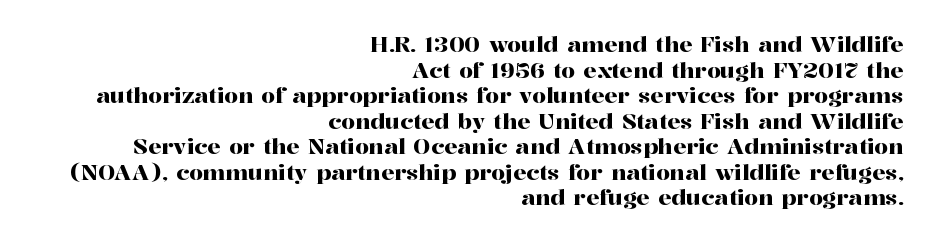
{"italic": "no", "underline": "no", "align": "right", "line_spacing_ratio": 1.16, "letter_spacing": "normal", "letter_spacing_em": 0.0, "glyph_px": 22}
